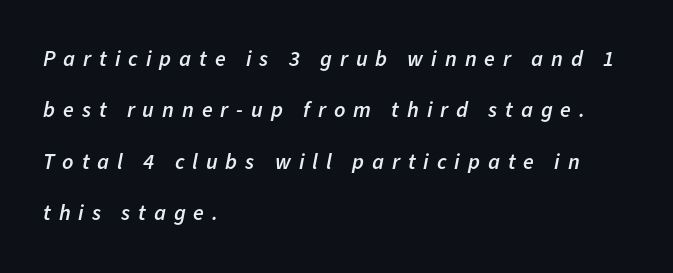
Q: Is the text bold? A: Semi-bold.
Q: Is the text italic (slanted)? A: Yes, it leans right by about 11 degrees.
Q: Is the text underlined? A: No.
Q: How is the paragraph aligned? A: Left-aligned.
Q: Is the spacing between letters normal or unusually wide? A: Unusually wide.
Q: Is the spacing between lines tight, normal or loose? A: Loose.
